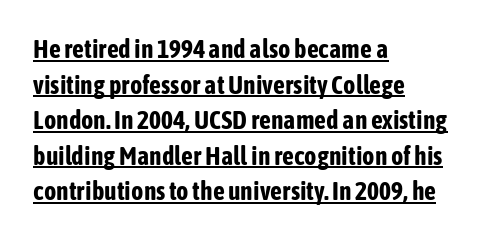
Looks like someone drew a line under every word here. Strong, thick strokes mark this as bold type. Typeset ragged right — the left edge is the straight one. Evenly set lines give the paragraph a standard silhouette. Italic: no, the glyphs are upright roman.
